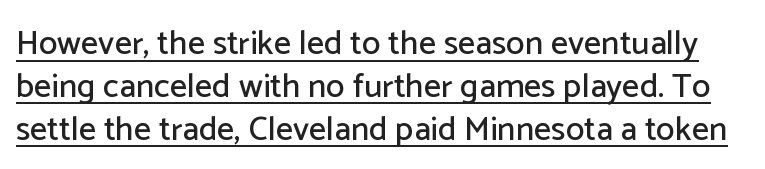
Vertically, the passage feels balanced, rows spaced as you'd expect. No extra tracking has been applied to these lines. The rendered words wear a rule along their underside. Here the designer chose a conventional face with non-uniform glyph widths. Upright lettering throughout. In terms of letterform style, serifs are entirely absent.
